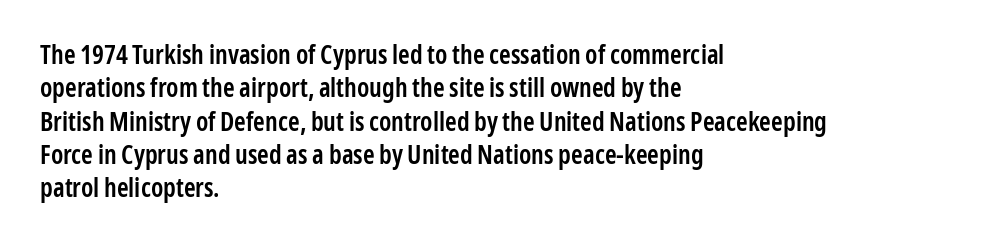
The line texture is even and compact thanks to regular tracking. Tall strokes in this sample are plumb rather than angled. The paragraph shown leans on its left margin. The strip under each line holds only bare page.
